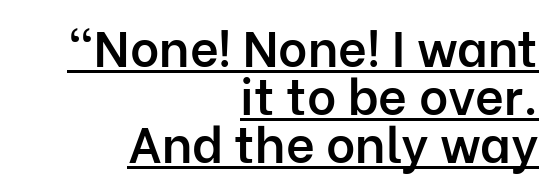
The image shows 50 px semibold sans-serif type, upright; set right-aligned, tight line spacing (0.96x), normal letter spacing, underlined; low stroke contrast and a medium x-height.
